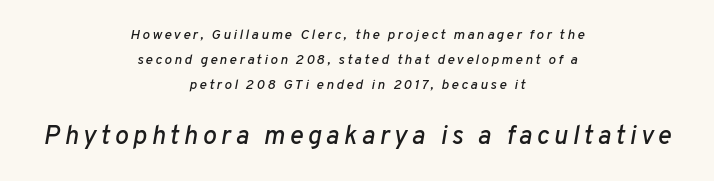
Q: Is the text italic (slanted)? A: Yes, it leans right by about 10 degrees.
Q: Is the text underlined? A: No.
Q: How is the paragraph aligned? A: Centered.
Q: Which block of text is set in a larger size, the first (top) or the second (bottom)? A: The second (bottom) one.
